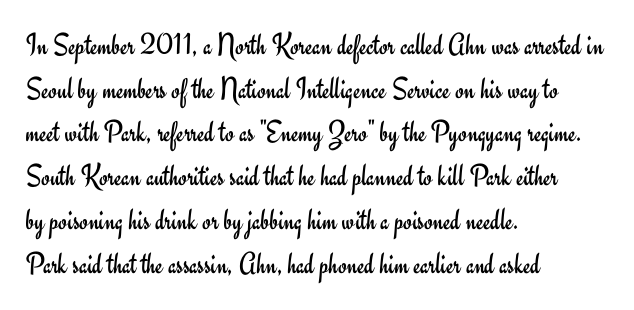
Q: Is the text bold? A: No.
Q: Is the text italic (slanted)? A: Yes.
Q: Is the typeface a serif or a sans-serif typeface? A: Sans-serif.
Q: Is the text underlined? A: No.
Q: How is the paragraph aligned? A: Left-aligned.
Q: Is the spacing between letters normal or unusually wide? A: Normal.
Q: Is the spacing between lines tight, normal or loose? A: Normal.
Q: Width (condensed, normal, or wide)? A: Normal.
Q: Stroke contrast? A: Low.
Q: x-height? A: Small.
Q: Monospaced? A: No.
